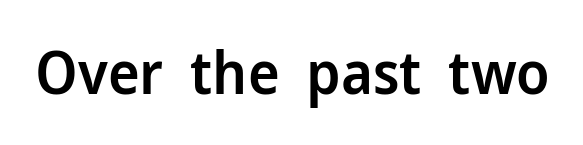
The image shows 60 px semibold sans-serif type, upright; set normal letter spacing, not underlined; low stroke contrast and a medium x-height.
